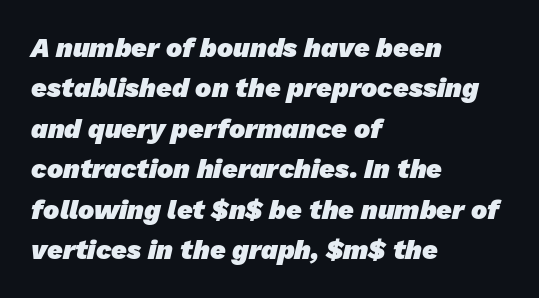
The image shows 27 px bold type; set left-aligned, normal line spacing (1.5x), normal letter spacing, not underlined.
